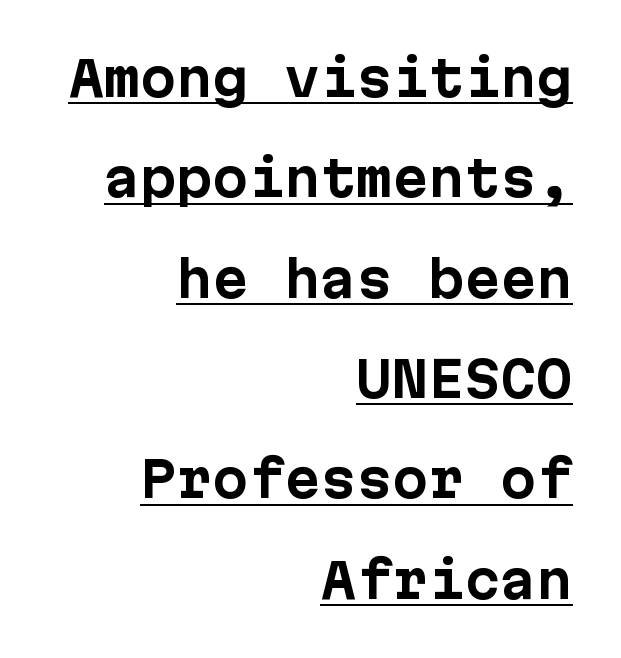
{"serif": "no", "italic": "no", "bold": "yes", "weight": "bold", "width": "normal", "stroke_contrast": "low", "x_height": "medium", "underline": "yes", "align": "right", "line_spacing": "loose", "line_spacing_ratio": 2.09, "letter_spacing": "normal", "letter_spacing_em": 0.0, "glyph_px": 48}
